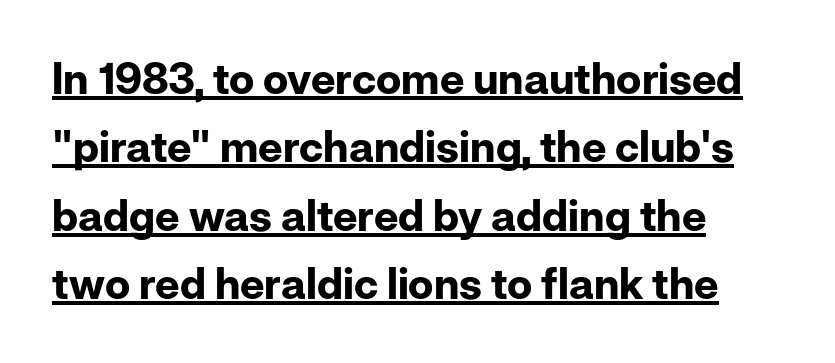
{"serif": "no", "italic": "no", "bold": "yes", "weight": "bold", "width": "normal", "stroke_contrast": "low", "x_height": "medium", "monospaced": "no", "underline": "yes", "align": "left", "line_spacing": "normal", "line_spacing_ratio": 1.59, "letter_spacing": "normal", "letter_spacing_em": 0.0, "glyph_px": 43}
